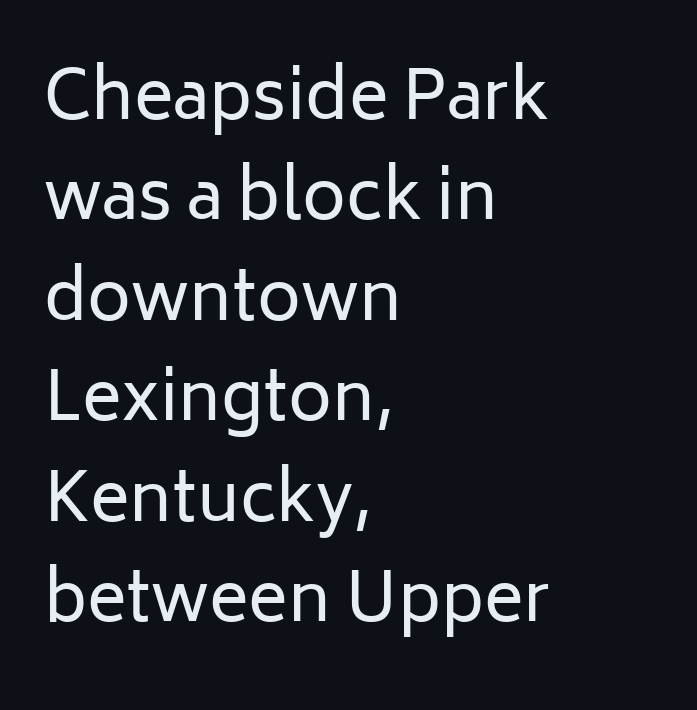
Examine the stroke ends and you'll find no serifs. Compared with a typical body face, this is equally light or lighter still. Is this a fixed-width face? No — the glyphs have proportional, varying widths. The rag falls on the right side of this text block.
